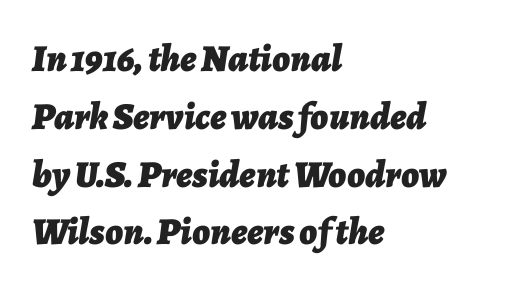
Any mark beneath the type? The region is blank. Set as a true bold cut, around the 700 mark. How are the letters spaced? Ordinarily, with no added tracking. Italic: yes, the glyphs are oblique.
